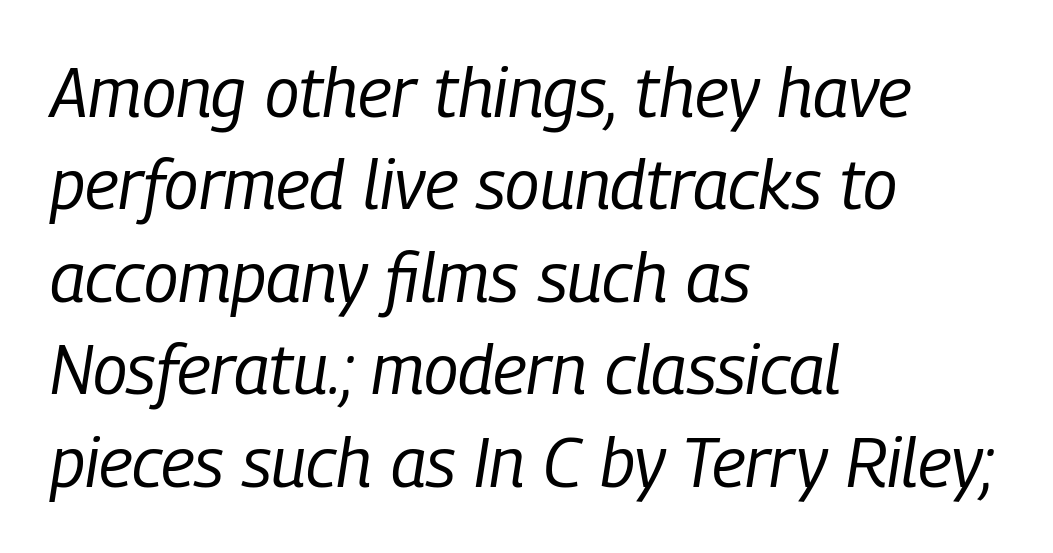
The image shows 69 px regular-weight, condensed type, italic (leaning right); set left-aligned, normal line spacing (1.34x), normal letter spacing, not underlined; low stroke contrast and a medium x-height.
